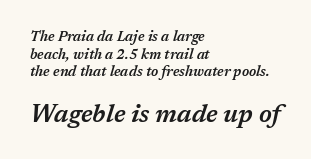
Q: Is the text bold? A: Semi-bold.
Q: Is the text italic (slanted)? A: Yes, it leans right by about 17 degrees.
Q: Is the text underlined? A: No.
Q: How is the paragraph aligned? A: Left-aligned.
Q: Is the spacing between letters normal or unusually wide? A: Normal.
Q: Is the spacing between lines tight, normal or loose? A: Normal.
Q: Which block of text is set in a larger size, the first (top) or the second (bottom)? A: The second (bottom) one.
